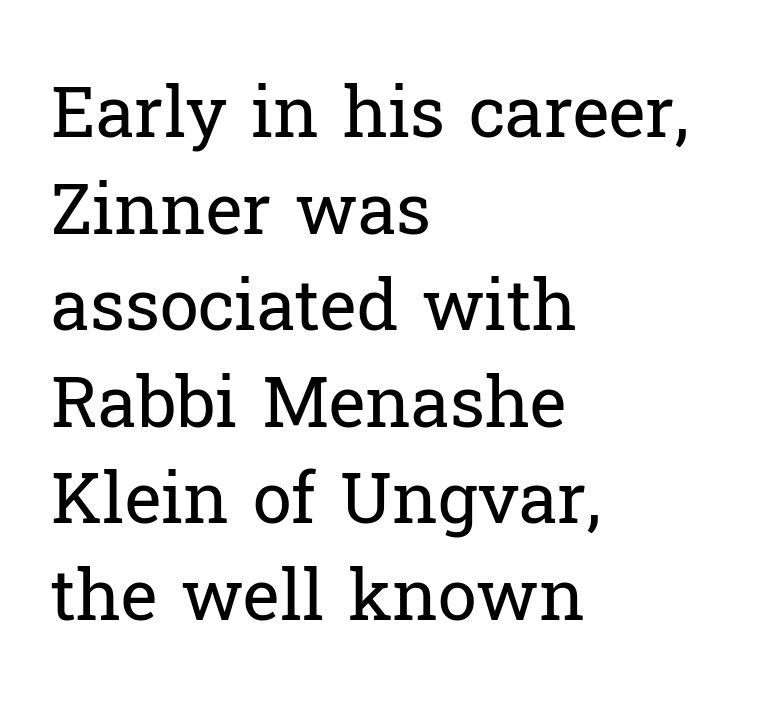
{"serif": "yes", "italic": "no", "bold": "no", "weight": "regular", "width": "normal", "stroke_contrast": "low", "x_height": "medium", "monospaced": "no", "underline": "no", "align": "left", "line_spacing": "normal", "line_spacing_ratio": 1.38, "letter_spacing": "normal", "letter_spacing_em": 0.0, "glyph_px": 70}
